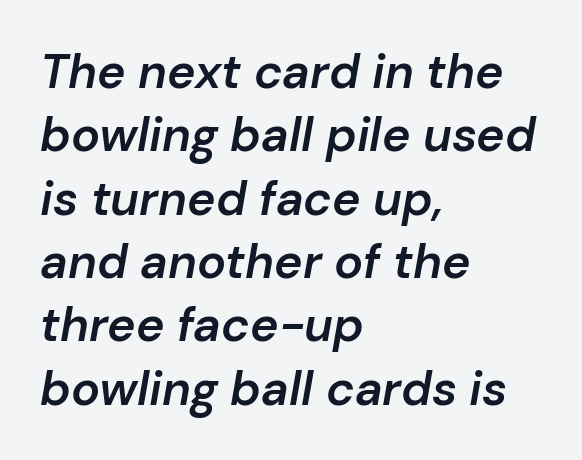
It's the slanting kind of type. Honestly, there is no underline to notice here at all. The passage shown stacks its lines at a standard gap. Looks like regular typesetting: each glyph gets only the width it needs.
